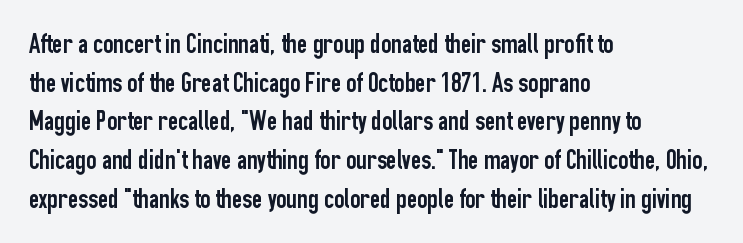
Q: Is the text italic (slanted)? A: No, it is upright.
Q: Is the typeface a serif or a sans-serif typeface? A: Sans-serif.
Q: Is the text underlined? A: No.
Q: How is the paragraph aligned? A: Left-aligned.
Q: Is the spacing between letters normal or unusually wide? A: Normal.
Q: Is the spacing between lines tight, normal or loose? A: Normal.
Q: Width (condensed, normal, or wide)? A: Condensed.
Q: Stroke contrast? A: Low.
Q: x-height? A: Medium.
Q: Monospaced? A: No.
